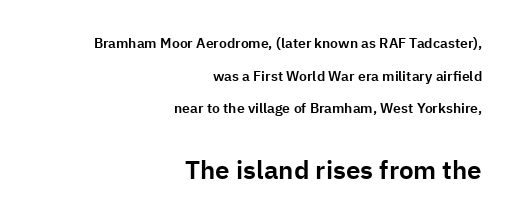
The image shows 26 px text type, upright; set right-aligned, loose line spacing (2.33x), normal letter spacing, not underlined; the second (bottom) block is 1.86x larger.
